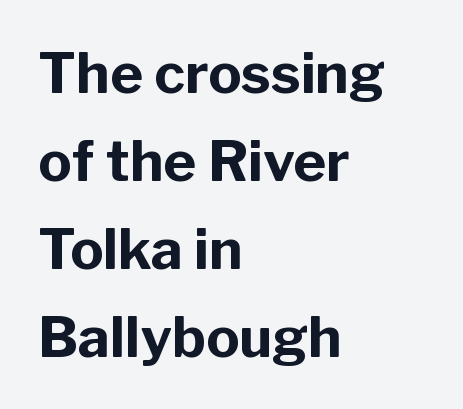
The image shows 56 px bold sans-serif type, upright; set left-aligned, normal line spacing (1.57x), normal letter spacing, not underlined; low stroke contrast and a medium x-height.
